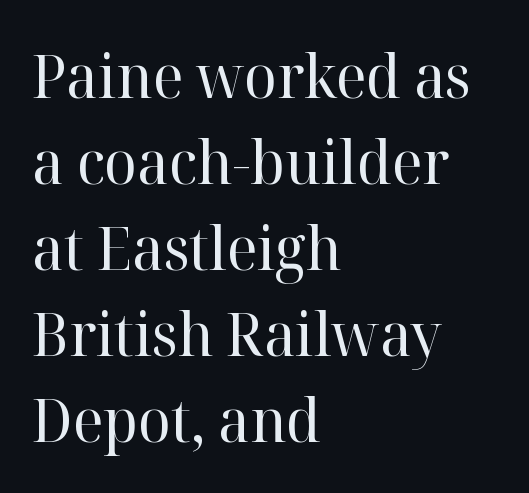
Q: Is the text bold? A: No.
Q: Is the text italic (slanted)? A: No, it is upright.
Q: Is the typeface a serif or a sans-serif typeface? A: Serif.
Q: Is the text underlined? A: No.
Q: How is the paragraph aligned? A: Left-aligned.
Q: Is the spacing between letters normal or unusually wide? A: Normal.
Q: Is the spacing between lines tight, normal or loose? A: Normal.
Q: Width (condensed, normal, or wide)? A: Normal.
Q: Stroke contrast? A: High.
Q: x-height? A: Medium.
Q: Monospaced? A: No.
